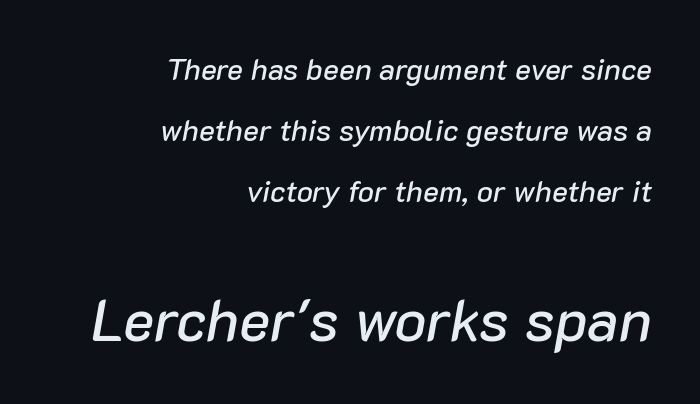
{"italic": "yes", "lean": "right", "slant_degrees": 10, "width": "normal", "stroke_contrast": "low", "x_height": "medium", "monospaced": "no", "underline": "no", "align": "right", "line_spacing": "loose", "line_spacing_ratio": 2.04, "letter_spacing": "normal", "letter_spacing_em": 0.0, "larger_block": "second", "size_ratio": 1.97, "glyph_px": 59}
